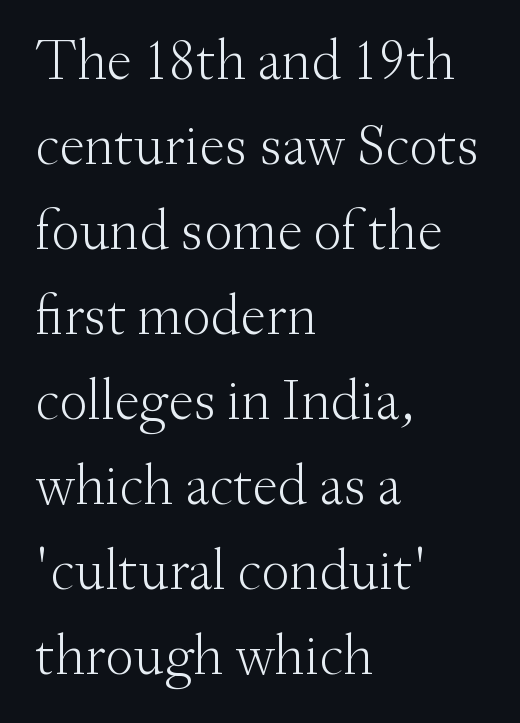
Q: Is the text bold? A: No.
Q: Is the text italic (slanted)? A: No, it is upright.
Q: Is the typeface a serif or a sans-serif typeface? A: Serif.
Q: Is the text underlined? A: No.
Q: How is the paragraph aligned? A: Left-aligned.
Q: Is the spacing between letters normal or unusually wide? A: Normal.
Q: Is the spacing between lines tight, normal or loose? A: Normal.
Q: Width (condensed, normal, or wide)? A: Normal.
Q: Stroke contrast? A: Medium.
Q: x-height? A: Small.
Q: Monospaced? A: No.
